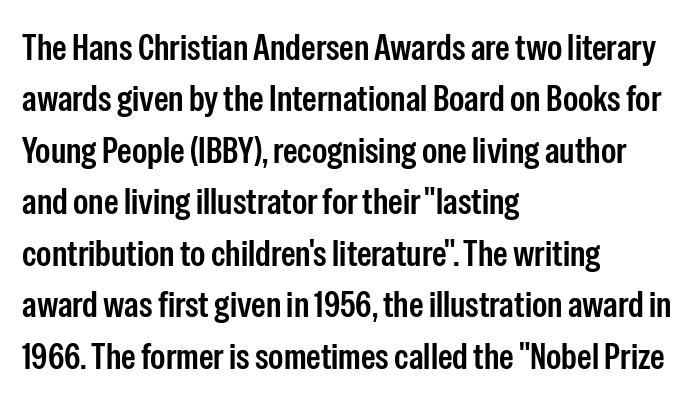
Here the glyphs are tracked normally, forming tight word shapes. When letters stand straight like this, we call the style roman or upright. The glyphs are unaccompanied by any horizontal stroke below them. Does the type have serifs? No, each stem ends abruptly. A typesetter would call this proportional, since set widths differ per character. Compared with a centered layout, this one pins lines to the left instead.
